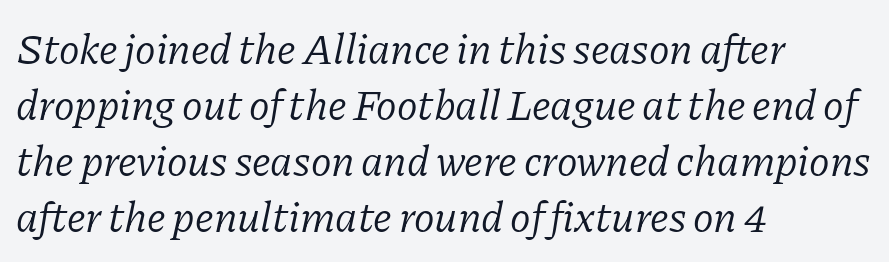
{"serif": "yes", "italic": "yes", "lean": "right", "slant_degrees": 11, "bold": "no", "weight": "light", "width": "normal", "stroke_contrast": "low", "x_height": "medium", "monospaced": "no", "underline": "no", "align": "left", "line_spacing": "normal", "line_spacing_ratio": 1.3, "letter_spacing": "normal", "letter_spacing_em": 0.0, "glyph_px": 43}
